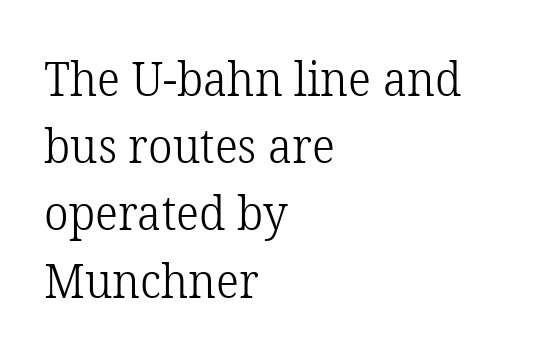
Q: Is the text bold? A: No.
Q: Is the text italic (slanted)? A: No, it is upright.
Q: Is the typeface a serif or a sans-serif typeface? A: Serif.
Q: Is the text underlined? A: No.
Q: How is the paragraph aligned? A: Left-aligned.
Q: Is the spacing between letters normal or unusually wide? A: Normal.
Q: Is the spacing between lines tight, normal or loose? A: Normal.
Q: Width (condensed, normal, or wide)? A: Normal.
Q: Stroke contrast? A: Low.
Q: x-height? A: Medium.
Q: Monospaced? A: No.
